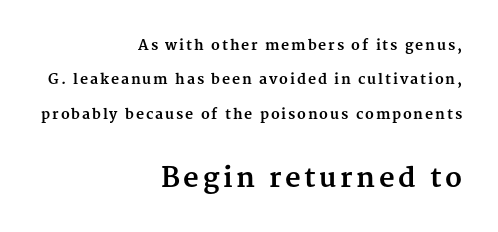
The image shows 27 px bold type, upright; set right-aligned, loose line spacing (2.46x), not underlined; the second (bottom) block is 1.93x larger.
